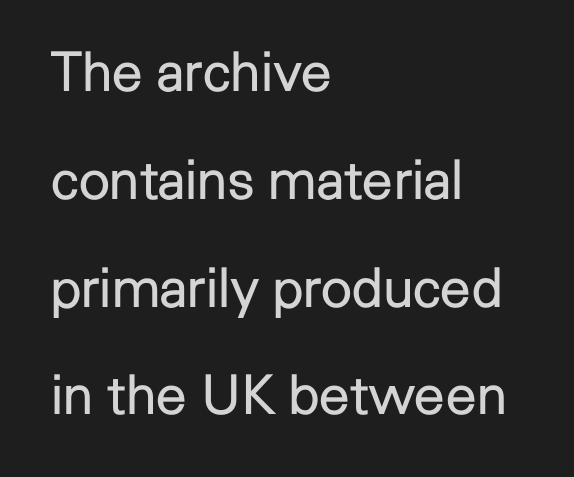
Q: Is the text bold? A: No.
Q: Is the text italic (slanted)? A: No, it is upright.
Q: Is the typeface a serif or a sans-serif typeface? A: Sans-serif.
Q: Is the text underlined? A: No.
Q: How is the paragraph aligned? A: Left-aligned.
Q: Is the spacing between letters normal or unusually wide? A: Normal.
Q: Is the spacing between lines tight, normal or loose? A: Loose.
Q: Width (condensed, normal, or wide)? A: Normal.
Q: Stroke contrast? A: Low.
Q: x-height? A: Medium.
Q: Monospaced? A: No.
